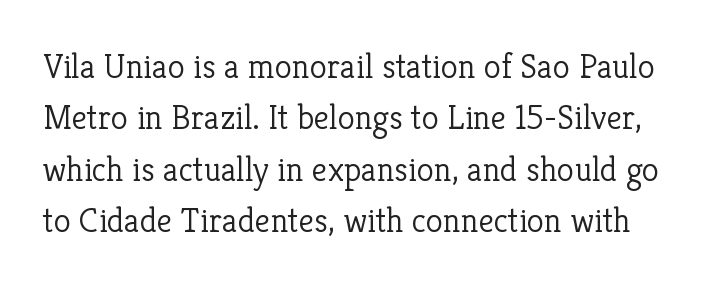
The image shows 35 px light serif type, upright; set normal line spacing (1.47x), normal letter spacing, not underlined; low stroke contrast and a medium x-height.
